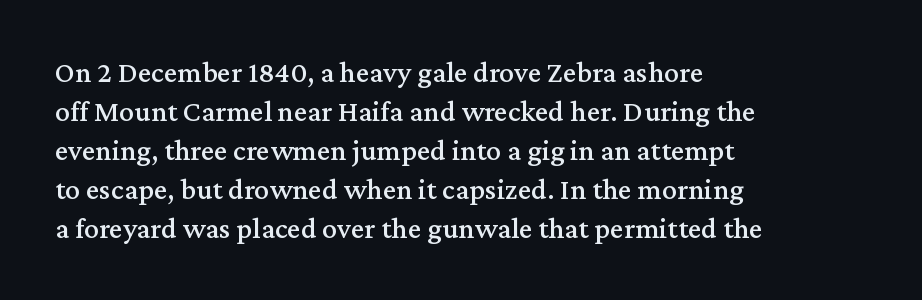
{"serif": "yes", "italic": "no", "width": "normal", "stroke_contrast": "medium", "x_height": "medium", "monospaced": "no", "underline": "no", "align": "left", "line_spacing": "normal", "line_spacing_ratio": 1.3, "letter_spacing": "normal", "letter_spacing_em": 0.0, "glyph_px": 30}
